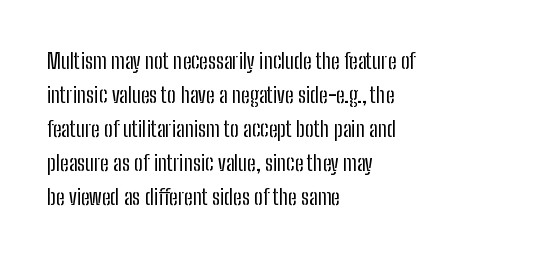
{"italic": "no", "bold": "no", "underline": "no", "align": "left", "line_spacing": "normal", "line_spacing_ratio": 1.54, "letter_spacing": "normal", "letter_spacing_em": 0.0, "glyph_px": 22}
